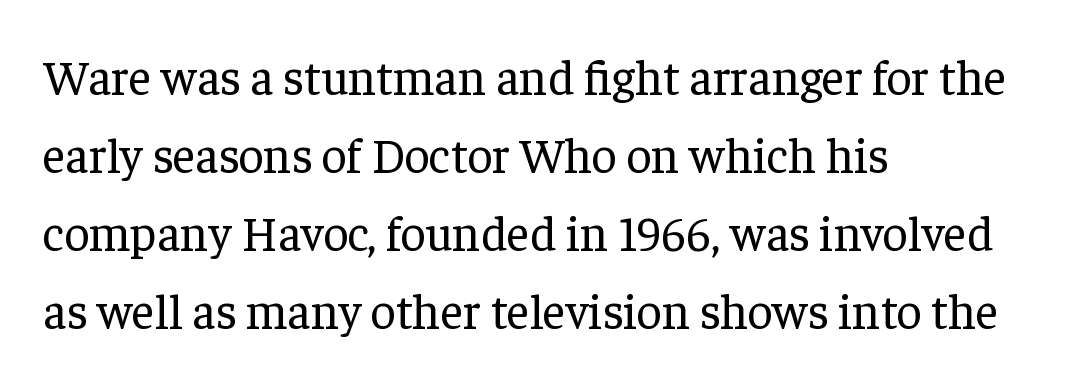
The image shows 49 px regular-weight serif type, upright; set left-aligned, normal line spacing (1.59x), normal letter spacing, not underlined; low stroke contrast and a medium x-height.
